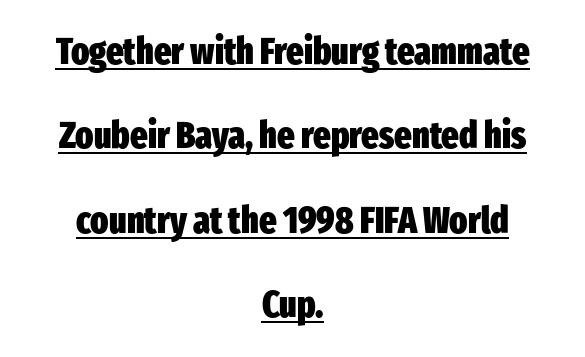
Q: Is the text bold? A: Yes.
Q: Is the text italic (slanted)? A: No, it is upright.
Q: Is the typeface a serif or a sans-serif typeface? A: Sans-serif.
Q: Is the text underlined? A: Yes.
Q: How is the paragraph aligned? A: Centered.
Q: Is the spacing between letters normal or unusually wide? A: Normal.
Q: Is the spacing between lines tight, normal or loose? A: Loose.
Q: Width (condensed, normal, or wide)? A: Condensed.
Q: Stroke contrast? A: Low.
Q: x-height? A: Medium.
Q: Monospaced? A: No.
